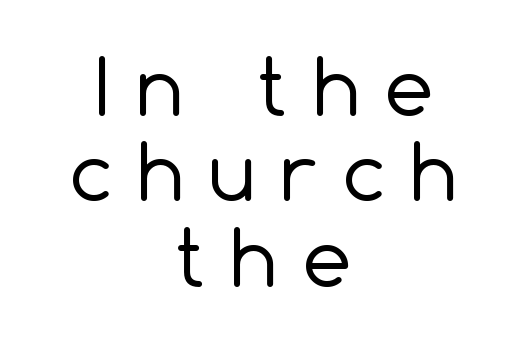
Looks like regular typesetting: each glyph gets only the width it needs. Neither beginnings nor endings align; midpoints do. Leading is clearly below the norm, producing a dense column. Serifs: no, the terminals of the letterforms are clean. The horizontal fit of the characters is loose and conspicuously gappy.
